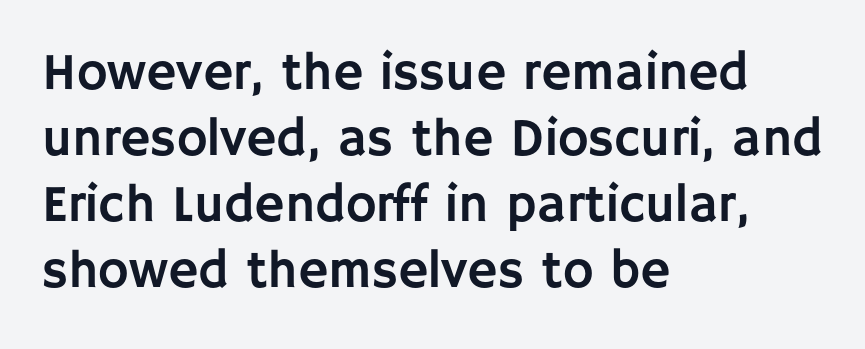
Q: Is the text italic (slanted)? A: No, it is upright.
Q: Is the typeface a serif or a sans-serif typeface? A: Sans-serif.
Q: Is the text underlined? A: No.
Q: How is the paragraph aligned? A: Left-aligned.
Q: Is the spacing between letters normal or unusually wide? A: Normal.
Q: Is the spacing between lines tight, normal or loose? A: Normal.
Q: Width (condensed, normal, or wide)? A: Normal.
Q: Stroke contrast? A: Low.
Q: x-height? A: Large.
Q: Monospaced? A: No.
